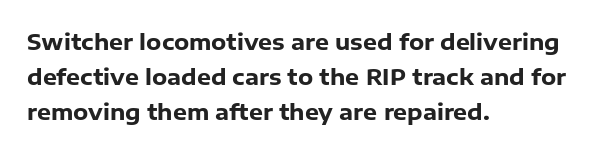
Q: Is the text bold? A: Yes.
Q: Is the text italic (slanted)? A: No, it is upright.
Q: Is the text underlined? A: No.
Q: How is the paragraph aligned? A: Left-aligned.
Q: Is the spacing between letters normal or unusually wide? A: Normal.
Q: Is the spacing between lines tight, normal or loose? A: Normal.
